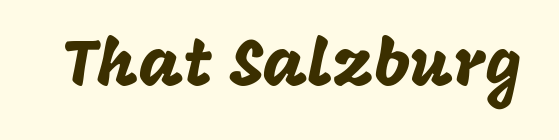
The line texture is even and compact thanks to regular tracking. A typesetter would label this face a sans. Nobody drew a line under any word here. The letters advance in unequal steps, a hallmark of proportional type.
